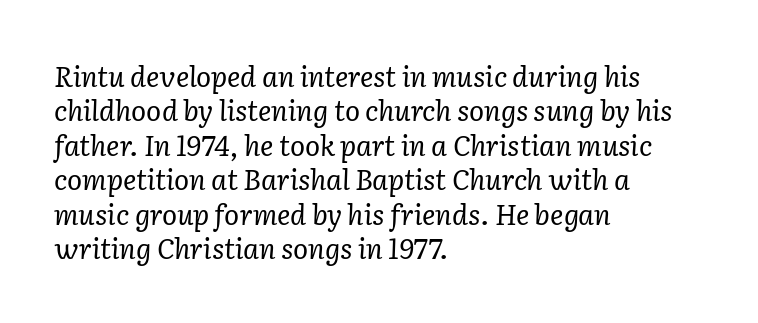
Bold? No — there's no thickening of the strokes. Character widths vary here, with narrow letters taking less room than wide ones. Old-style or modern, the face here clearly has serifs. Descenders hang freely into open space.
